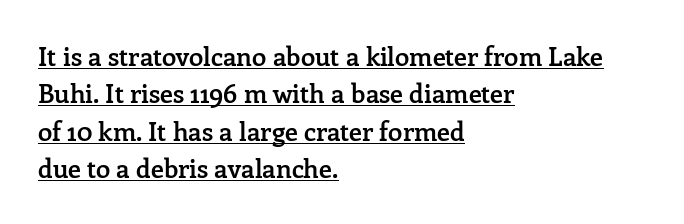
{"italic": "no", "bold": "semi", "underline": "yes", "align": "left", "line_spacing": "normal", "line_spacing_ratio": 1.44, "letter_spacing": "normal", "letter_spacing_em": 0.0, "glyph_px": 26}
